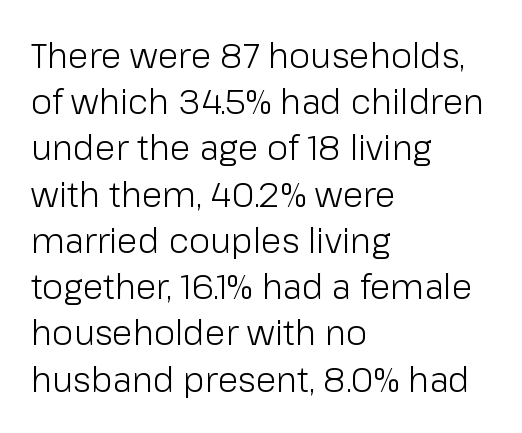
Q: Is the text bold? A: No.
Q: Is the text italic (slanted)? A: No, it is upright.
Q: Is the typeface a serif or a sans-serif typeface? A: Sans-serif.
Q: Is the text underlined? A: No.
Q: How is the paragraph aligned? A: Left-aligned.
Q: Is the spacing between letters normal or unusually wide? A: Normal.
Q: Is the spacing between lines tight, normal or loose? A: Normal.
Q: Width (condensed, normal, or wide)? A: Normal.
Q: Stroke contrast? A: Low.
Q: x-height? A: Medium.
Q: Monospaced? A: No.
